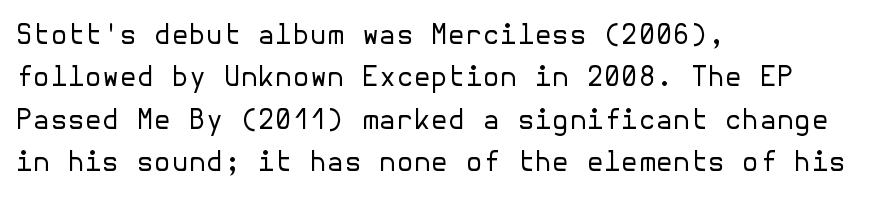
Q: Is the text bold? A: No.
Q: Is the text italic (slanted)? A: No, it is upright.
Q: Is the typeface a serif or a sans-serif typeface? A: Sans-serif.
Q: Is the text underlined? A: No.
Q: How is the paragraph aligned? A: Left-aligned.
Q: Is the spacing between letters normal or unusually wide? A: Normal.
Q: Is the spacing between lines tight, normal or loose? A: Normal.
Q: Width (condensed, normal, or wide)? A: Normal.
Q: Stroke contrast? A: Low.
Q: x-height? A: Medium.
